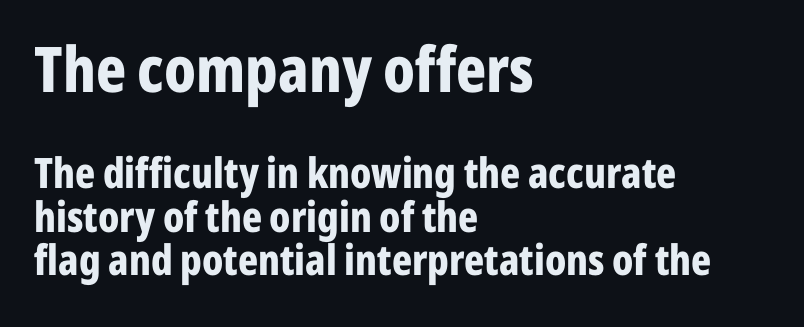
Q: Is the text bold? A: Yes.
Q: Is the text italic (slanted)? A: No, it is upright.
Q: Is the typeface a serif or a sans-serif typeface? A: Sans-serif.
Q: Is the text underlined? A: No.
Q: How is the paragraph aligned? A: Left-aligned.
Q: Is the spacing between letters normal or unusually wide? A: Normal.
Q: Is the spacing between lines tight, normal or loose? A: Tight.
Q: Which block of text is set in a larger size, the first (top) or the second (bottom)? A: The first (top) one.
Q: Width (condensed, normal, or wide)? A: Condensed.
Q: Stroke contrast? A: Low.
Q: x-height? A: Medium.
Q: Monospaced? A: No.
